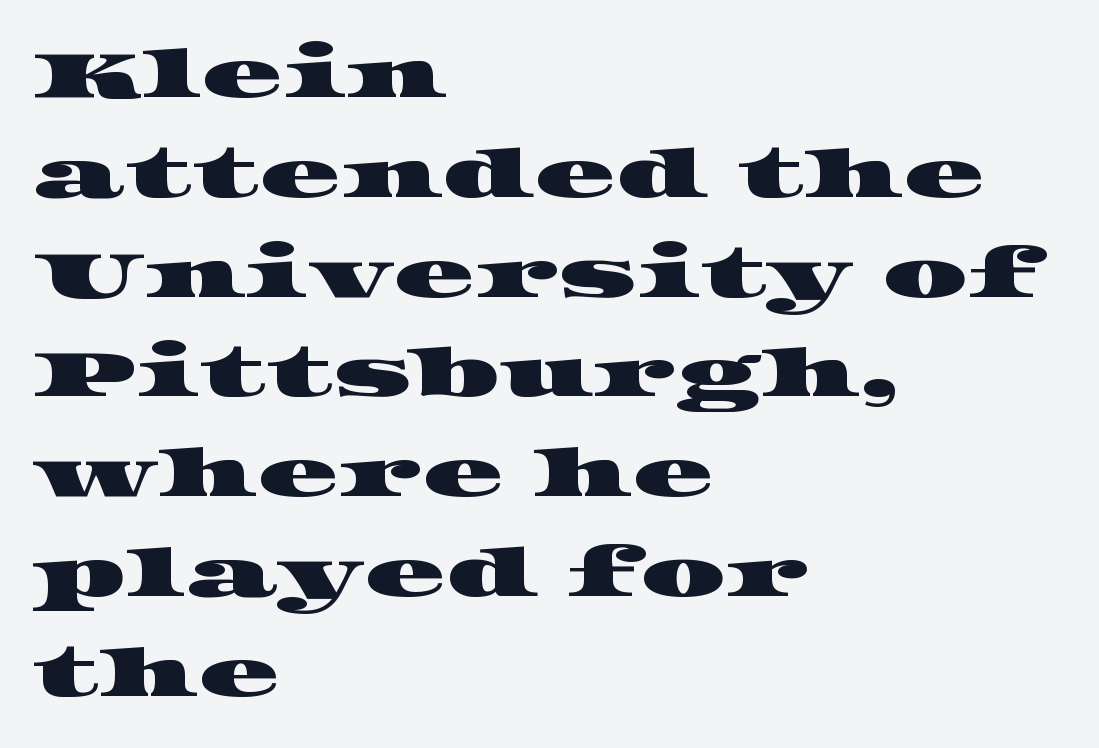
The image shows 67 px wide serif type; set left-aligned, normal line spacing (1.49x), normal letter spacing, not underlined; high stroke contrast and a large x-height.
